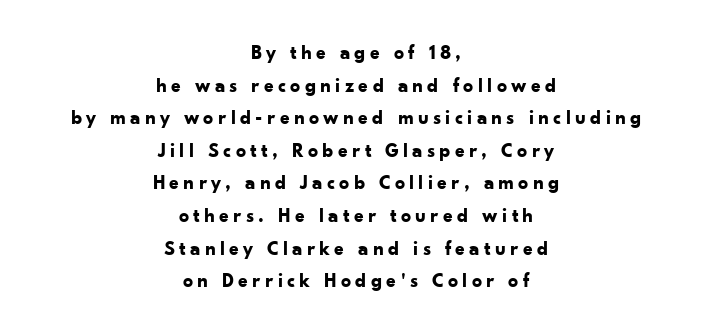
The image shows 20 px bold type, upright; set centered, normal line spacing (1.63x), unusually wide letter spacing (+0.21 em), not underlined.
